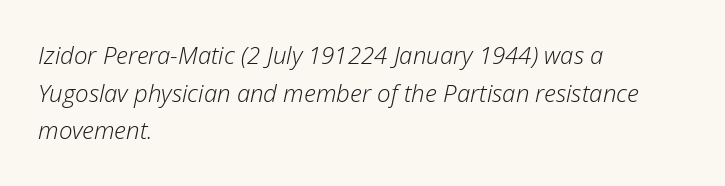
The image shows 24 px text type, italic (leaning right); set left-aligned, normal line spacing (1.57x), normal letter spacing, not underlined.
